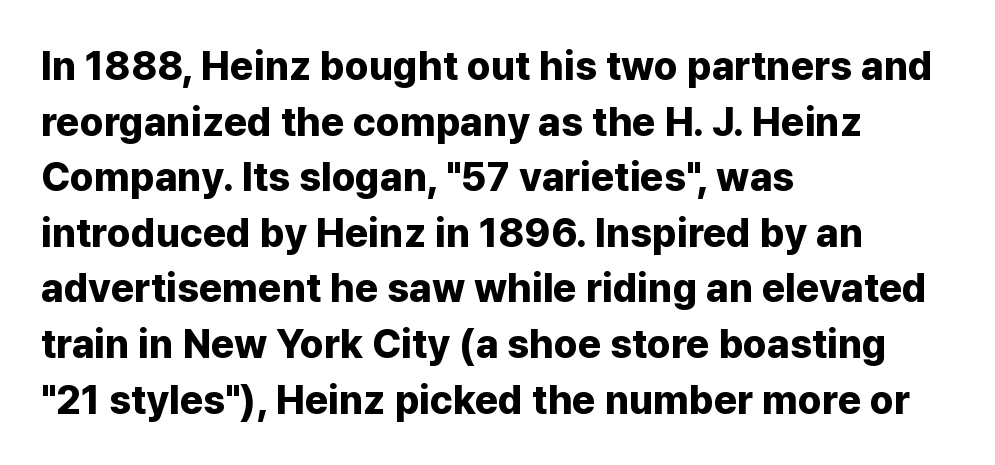
The passage shown is typed in a proportional face where columns would drift. Vertical spacing — default. This sample is left-justified, so line endings fall wherever the words run out. Students, this is bold: see how much ink each stroke carries. A sans-serif font was chosen for this passage.
